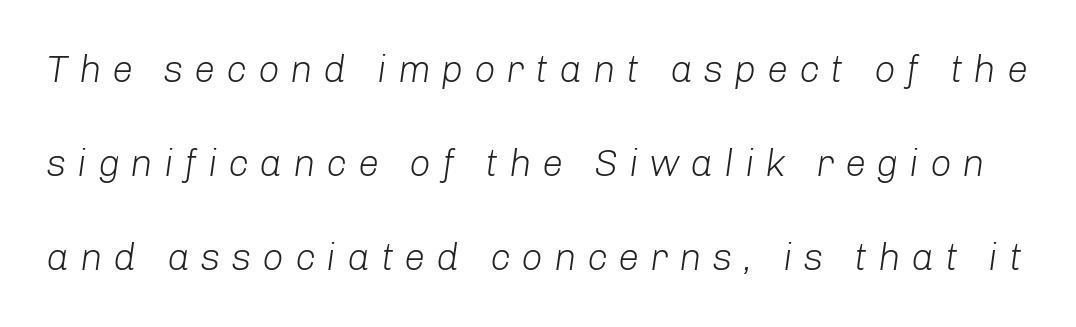
The image shows 38 px light type, italic (leaning right); set loose line spacing (2.48x), unusually wide letter spacing (+0.28 em), not underlined; low stroke contrast and a medium x-height.
